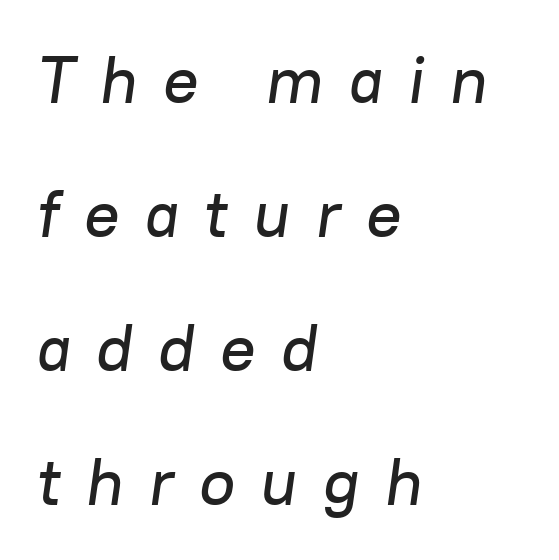
The zone under the glyphs is completely vacant. Spacing verdict: proportional, widths tailored to each character. In terms of posture, this sample is oblique. Every row of glyphs begins at an identical x-position on the left. One glance says open: line gaps are wider than usual.
